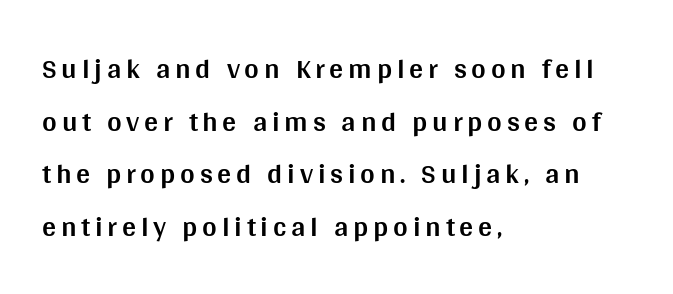
{"serif": "no", "italic": "no", "bold": "yes", "weight": "bold", "width": "normal", "stroke_contrast": "medium", "x_height": "large", "monospaced": "no", "underline": "no", "align": "left", "line_spacing_ratio": 1.88, "glyph_px": 28}
